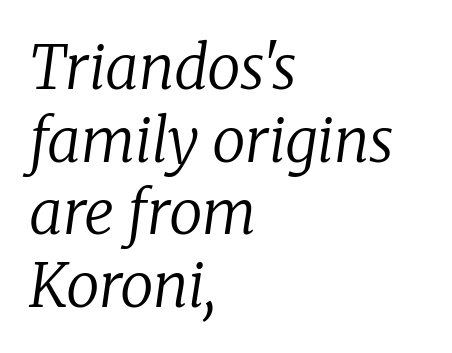
Has an underline been added? It has not. Tracking value appears to be zero — textbook default spacing. Notice how the passage keeps a crisp vertical edge on the left only. The passage shown is typed in a proportional face where columns would drift. Think standard paragraph weight, or any step lighter than that.
